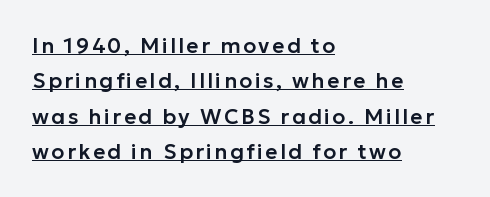
Q: Is the text italic (slanted)? A: No, it is upright.
Q: Is the text underlined? A: Yes.
Q: How is the paragraph aligned? A: Left-aligned.
Q: Is the spacing between lines tight, normal or loose? A: Normal.
